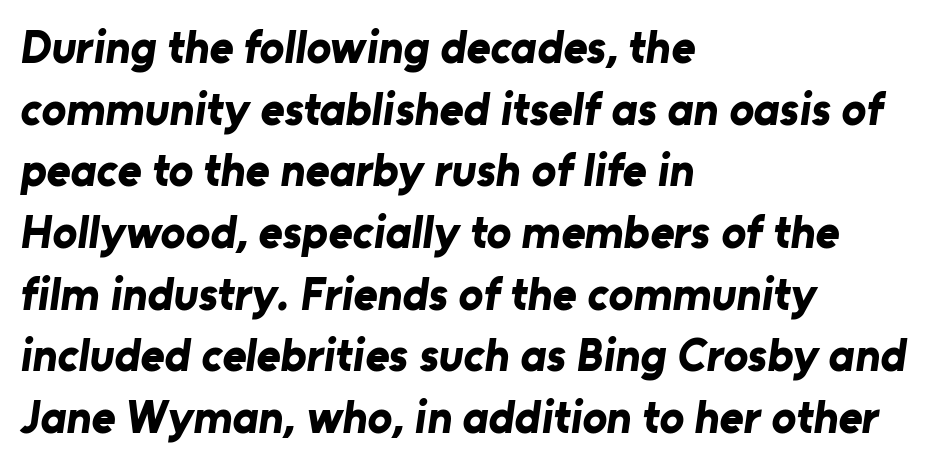
{"serif": "no", "bold": "yes", "weight": "bold", "width": "normal", "stroke_contrast": "low", "x_height": "medium", "monospaced": "no", "underline": "no", "align": "left", "line_spacing": "normal", "line_spacing_ratio": 1.34, "letter_spacing": "normal", "letter_spacing_em": 0.0, "glyph_px": 46}
